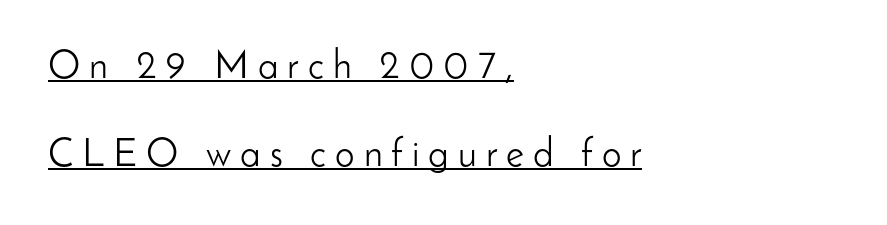
Is there much room between lines? Yes — plenty of vertical air separates them. Which margin do the lines hug? The left one — the right edge is uneven. Quick note: underline on. No chunkiness to these letters — they're not bold. A sans-serif font was chosen for this passage. This sample uses expanded letter spacing, leaving extra air between glyphs.
